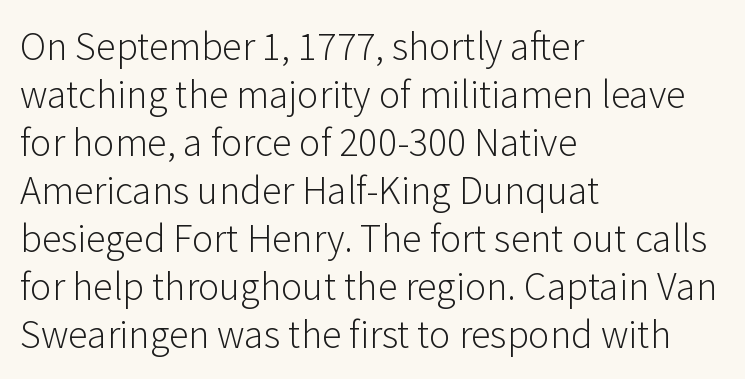
{"serif": "no", "italic": "no", "bold": "no", "weight": "light", "width": "normal", "stroke_contrast": "low", "x_height": "medium", "monospaced": "no", "underline": "no", "align": "left", "line_spacing_ratio": 1.2, "letter_spacing": "normal", "letter_spacing_em": 0.0, "glyph_px": 40}
